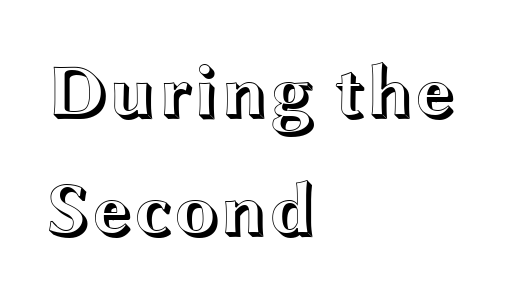
The type is set solid horizontally, with unmodified tracking. The letters advance in unequal steps, a hallmark of proportional type. The specimen reads as upright at a glance. The zone under the glyphs is completely vacant. The rendering uses a moderate line-height, typical for paragraphs.
